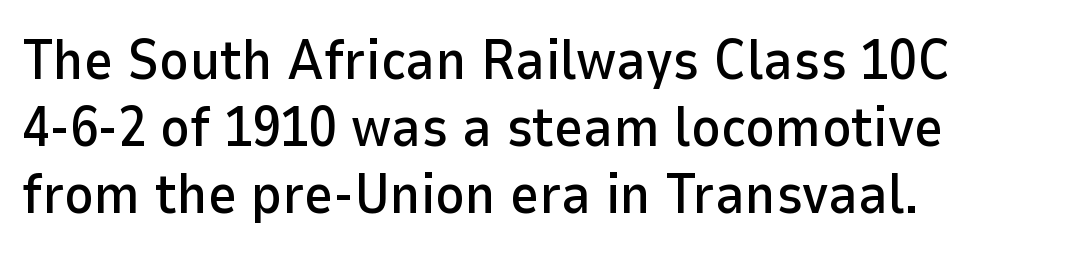
The image shows 56 px sans-serif type, upright; set left-aligned, line spacing 1.2x, normal letter spacing, not underlined; low stroke contrast and a medium x-height.
